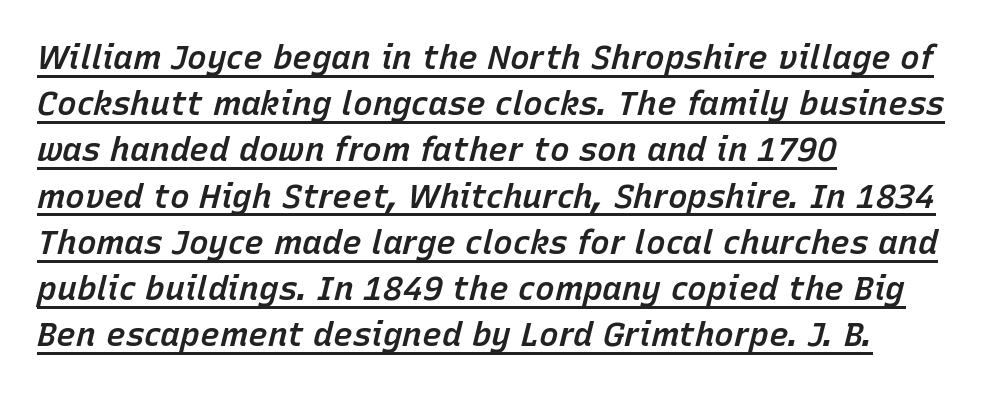
The image shows 33 px semibold type, italic (leaning right); set left-aligned, normal line spacing (1.4x), normal letter spacing, underlined; low stroke contrast and a medium x-height.
